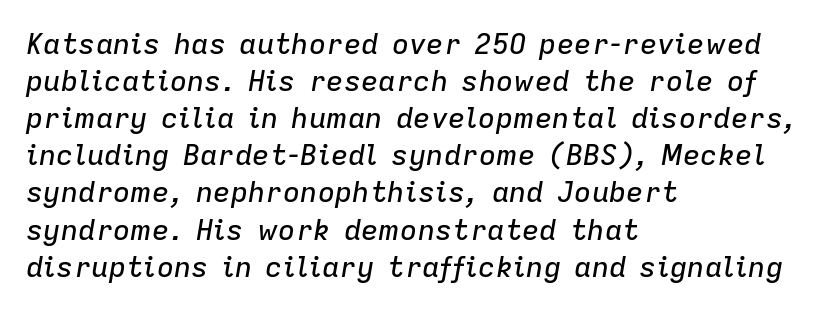
Q: Is the text italic (slanted)? A: Yes, it leans right by about 9 degrees.
Q: Is the text underlined? A: No.
Q: How is the paragraph aligned? A: Left-aligned.
Q: Is the spacing between letters normal or unusually wide? A: Normal.
Q: Is the spacing between lines tight, normal or loose? A: Normal.
Q: Width (condensed, normal, or wide)? A: Normal.
Q: Stroke contrast? A: Low.
Q: x-height? A: Medium.
Q: Monospaced? A: No.
